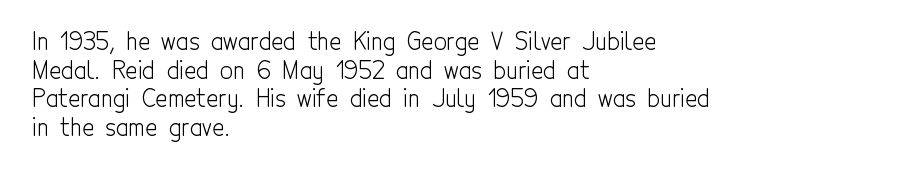
Q: Is the text bold? A: No.
Q: Is the text italic (slanted)? A: No, it is upright.
Q: Is the text underlined? A: No.
Q: How is the paragraph aligned? A: Left-aligned.
Q: Is the spacing between letters normal or unusually wide? A: Normal.
Q: Is the spacing between lines tight, normal or loose? A: Normal.
